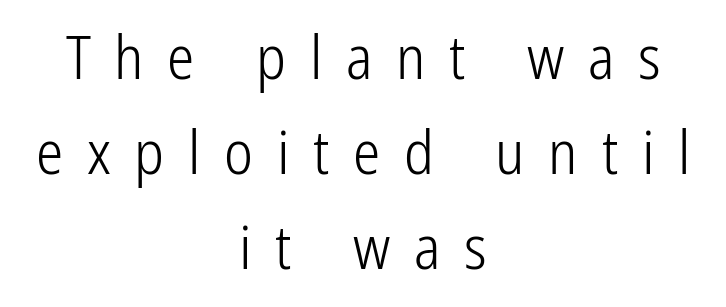
The image shows 61 px light, condensed sans-serif type, upright; set centered, normal line spacing (1.56x), unusually wide letter spacing (+0.39 em), not underlined; low stroke contrast and a medium x-height.
